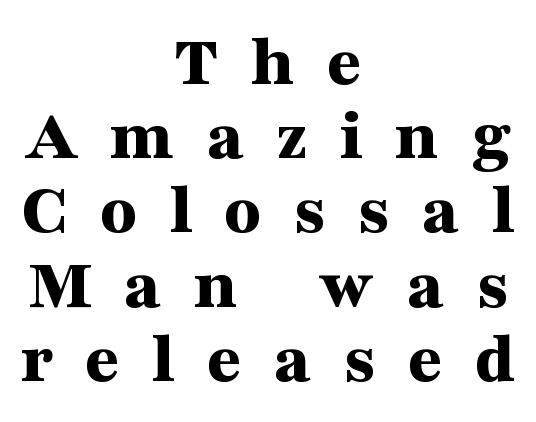
{"serif": "yes", "italic": "no", "bold": "yes", "weight": "bold", "width": "wide", "stroke_contrast": "medium", "x_height": "medium", "monospaced": "no", "underline": "no", "align": "center", "line_spacing": "tight", "line_spacing_ratio": 0.99, "letter_spacing": "wide", "letter_spacing_em": 0.43, "glyph_px": 75}
